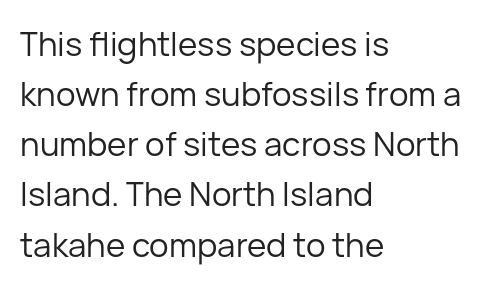
{"serif": "no", "italic": "no", "bold": "no", "weight": "regular", "width": "normal", "stroke_contrast": "low", "x_height": "medium", "monospaced": "no", "underline": "no", "align": "left", "line_spacing": "normal", "line_spacing_ratio": 1.52, "letter_spacing": "normal", "letter_spacing_em": 0.0, "glyph_px": 33}
